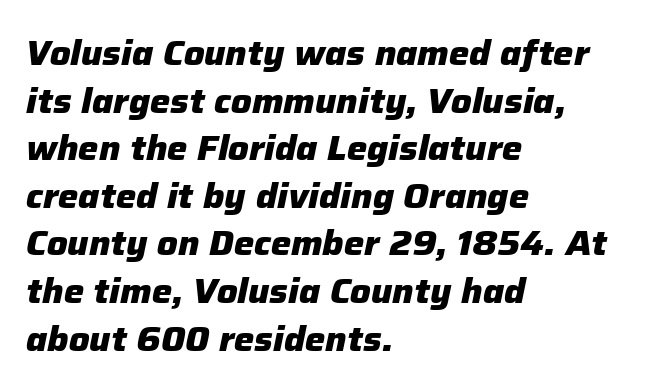
The image shows 34 px heavy type, italic (leaning right); set left-aligned, normal line spacing (1.4x), normal letter spacing, not underlined; low stroke contrast and a medium x-height.
